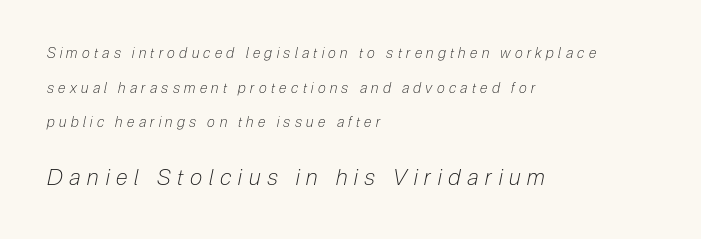
{"italic": "yes", "lean": "right", "slant_degrees": 12, "bold": "no", "underline": "no", "align": "left", "line_spacing": "loose", "line_spacing_ratio": 2.47, "letter_spacing": "wide", "letter_spacing_em": 0.31, "larger_block": "second", "size_ratio": 1.57, "glyph_px": 22}
